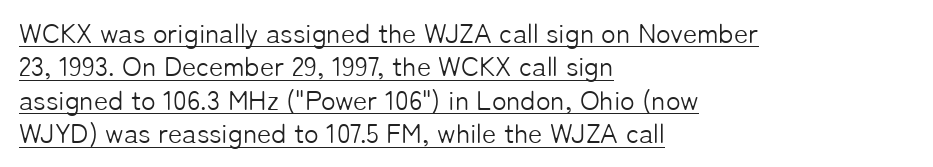
{"italic": "no", "bold": "no", "underline": "yes", "align": "left", "line_spacing_ratio": 1.24, "letter_spacing": "normal", "letter_spacing_em": 0.0, "glyph_px": 27}
